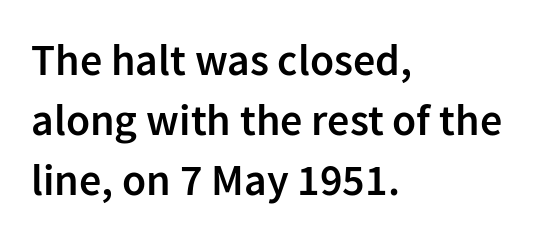
The image shows 44 px semibold sans-serif type, upright; set left-aligned, normal line spacing (1.36x), normal letter spacing, not underlined; low stroke contrast and a medium x-height.
